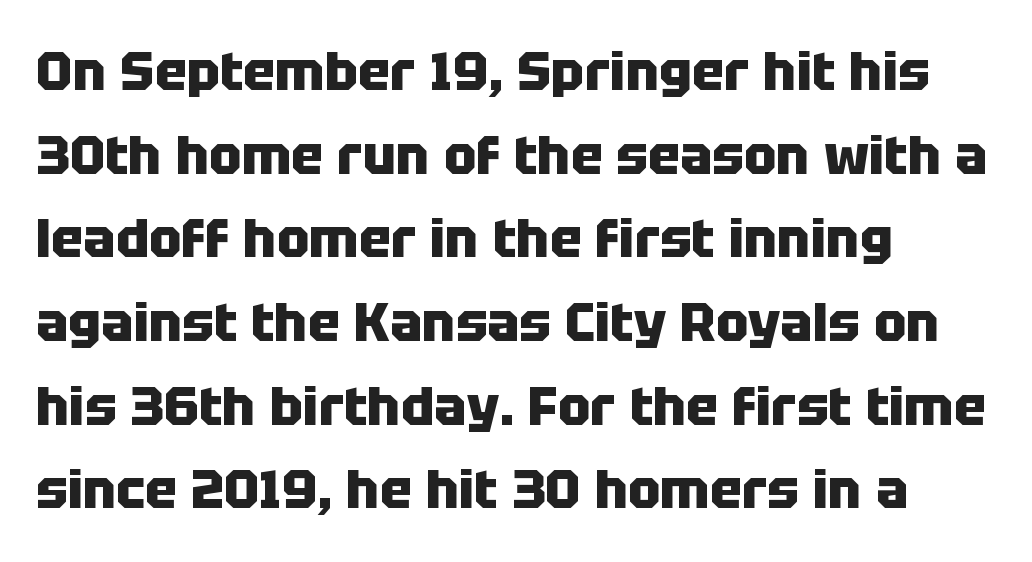
The image shows 54 px heavy sans-serif type, upright; set left-aligned, normal line spacing (1.55x), normal letter spacing, not underlined; low stroke contrast and a large x-height.
